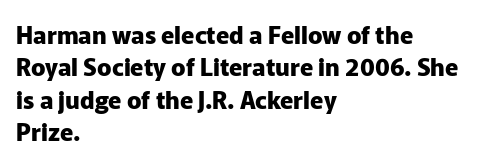
Whoever set this chose a conventional vertical rhythm. Emphasis by weight is at full strength: bold. The setting favours the left margin, as ordinary paragraphs usually do. Glance below the letters and you will spot only blank space. Rendered with straight, roman letterforms.
